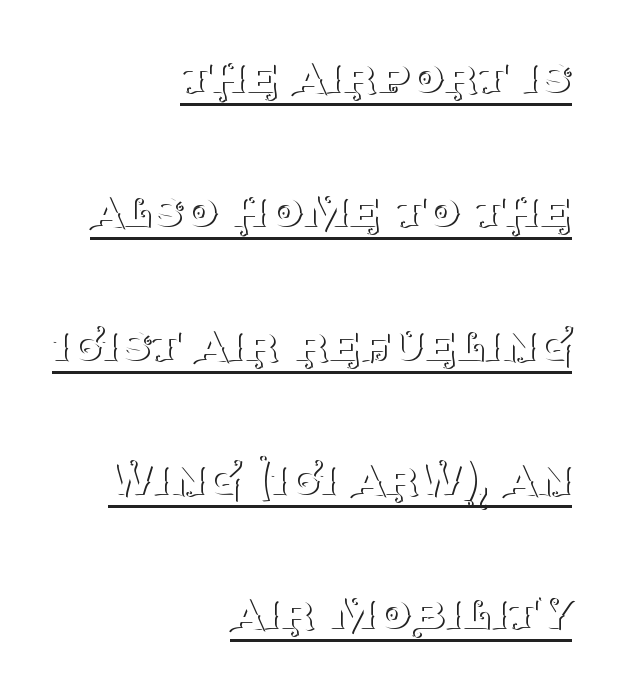
{"serif": "yes", "italic": "no", "bold": "no", "weight": "thin", "width": "normal", "stroke_contrast": "medium", "x_height": "large", "monospaced": "no", "underline": "yes", "align": "right", "line_spacing": "loose", "line_spacing_ratio": 2.48, "letter_spacing": "normal", "letter_spacing_em": 0.0, "glyph_px": 54}
